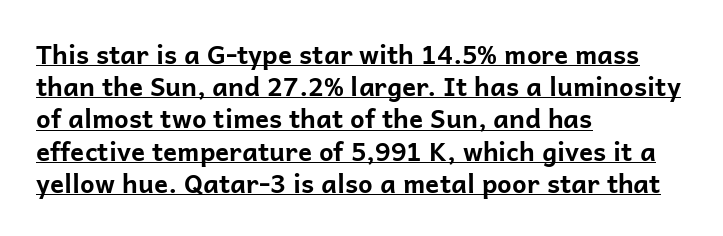
Q: Is the text bold? A: Yes.
Q: Is the text italic (slanted)? A: No, it is upright.
Q: Is the text underlined? A: Yes.
Q: How is the paragraph aligned? A: Left-aligned.
Q: Is the spacing between letters normal or unusually wide? A: Normal.
